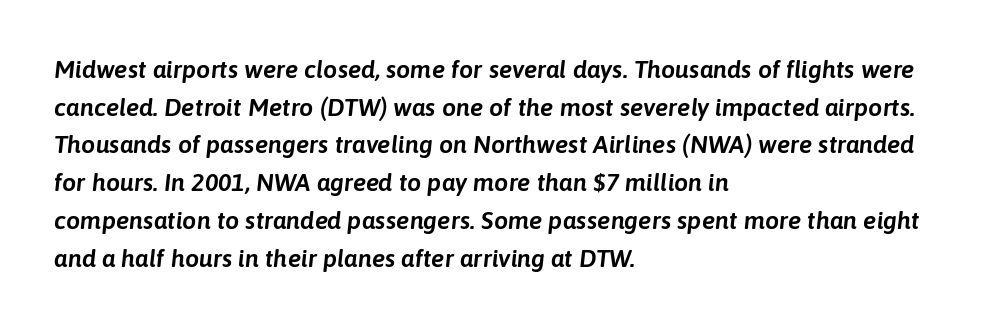
The image shows 25 px text type, italic (leaning right); set left-aligned, normal line spacing (1.51x), normal letter spacing, not underlined.
